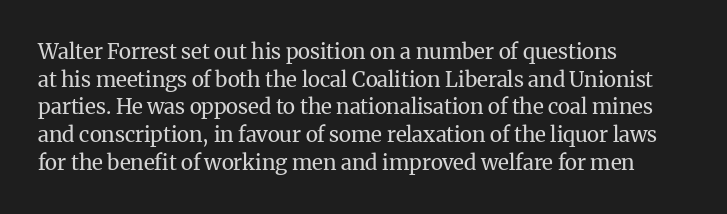
{"italic": "no", "bold": "no", "underline": "no", "align": "left", "line_spacing": "normal", "line_spacing_ratio": 1.32, "letter_spacing": "normal", "letter_spacing_em": 0.0, "glyph_px": 21}
